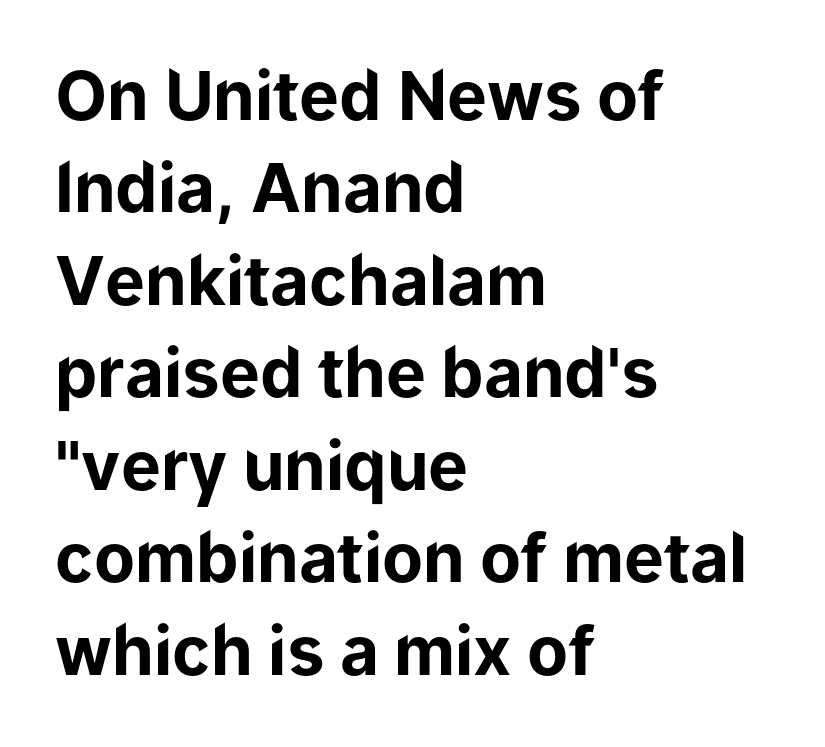
Q: Is the text bold? A: Yes.
Q: Is the text italic (slanted)? A: No, it is upright.
Q: Is the typeface a serif or a sans-serif typeface? A: Sans-serif.
Q: Is the text underlined? A: No.
Q: How is the paragraph aligned? A: Left-aligned.
Q: Is the spacing between letters normal or unusually wide? A: Normal.
Q: Is the spacing between lines tight, normal or loose? A: Normal.
Q: Width (condensed, normal, or wide)? A: Normal.
Q: Stroke contrast? A: Low.
Q: x-height? A: Medium.
Q: Monospaced? A: No.
